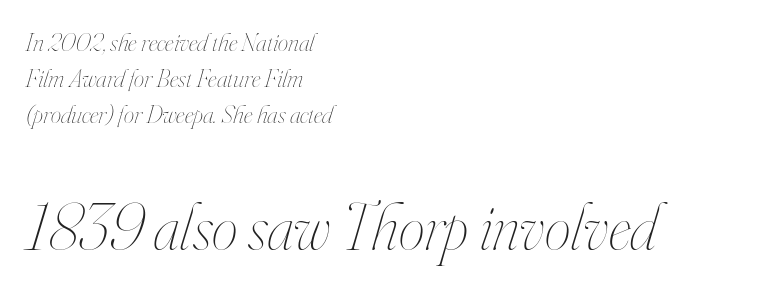
{"italic": "yes", "lean": "right", "slant_degrees": 16, "bold": "no", "weight": "thin", "width": "condensed", "stroke_contrast": "high", "x_height": "small", "monospaced": "no", "underline": "no", "align": "left", "line_spacing": "normal", "line_spacing_ratio": 1.38, "letter_spacing": "normal", "letter_spacing_em": 0.0, "larger_block": "second", "size_ratio": 2.54, "glyph_px": 66}
